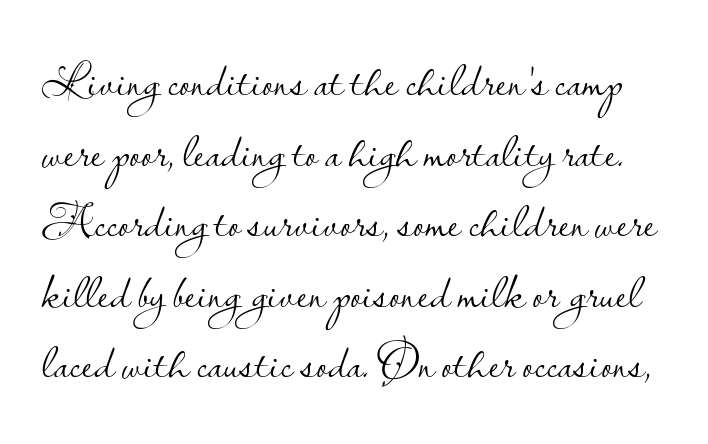
The image shows 49 px light sans-serif type; set normal line spacing (1.44x), normal letter spacing, not underlined; low stroke contrast and a small x-height.
